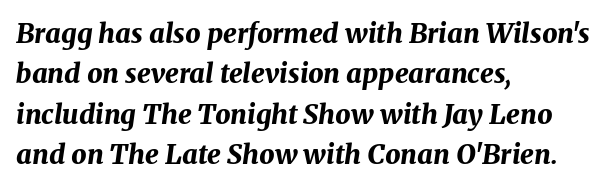
The image shows 27 px bold type, italic (leaning right); set left-aligned, normal line spacing (1.5x), normal letter spacing, not underlined.
